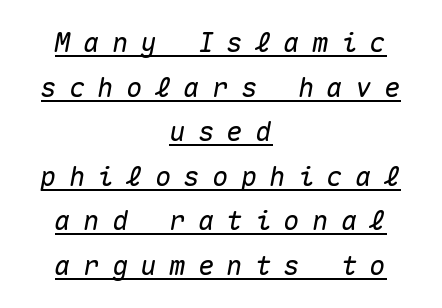
In terms of leading, this rendering sits right in the middle. Neither beginnings nor endings align; midpoints do. A typographer would call this underscored text. This rendering widens character spacing well past its baseline value. This sample uses an oblique cut, with every glyph tilted off the vertical.
